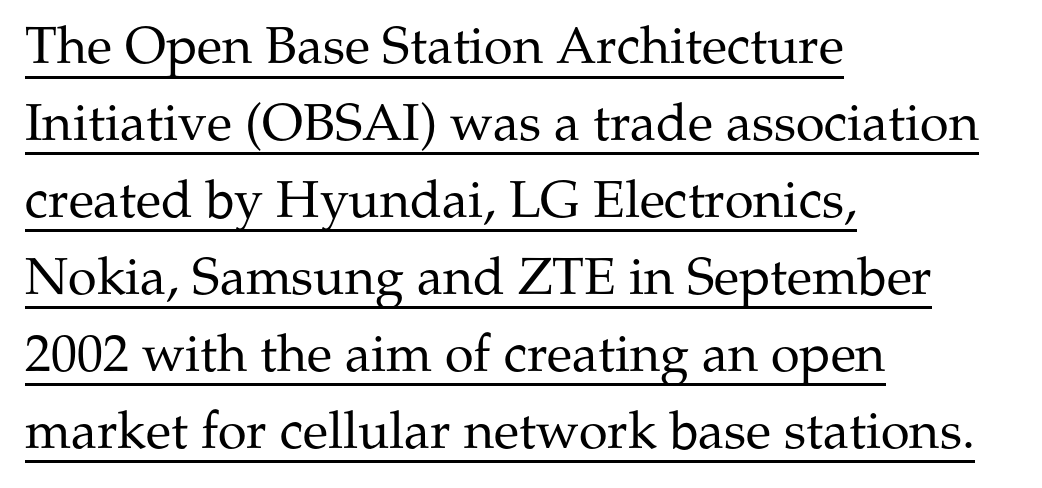
The image shows 52 px regular-weight serif type, upright; set left-aligned, normal line spacing (1.48x), normal letter spacing, underlined; medium stroke contrast and a medium x-height.
